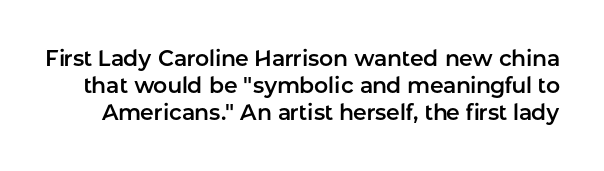
Characters remain perfectly vertical along every line. Glyph-to-glyph distance matches everyday printed text. The foot of each line stays bare and open.
